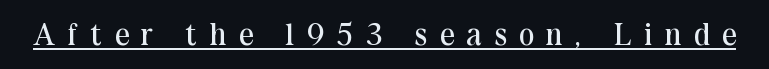
The rendered words wear a rule along their underside. Notice how the stems are strictly vertical — no italics here. The characters display serif detailing at their extremities. This sample has the flowing, uneven cadence of proportional lettering. Spacing between characters has been opened up far beyond the box default. Think standard paragraph weight, or any step lighter than that.
